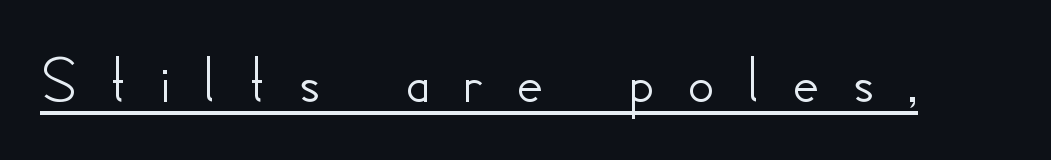
Do the characters align in a grid? No, the font is proportional. Ascenders rise straight up at ninety degrees. The gaps between neighbouring characters are conspicuously large. Nothing sits at the stroke ends, so this counts as sans-serif. Somebody hit Ctrl+U on this one — the words are underlined.
